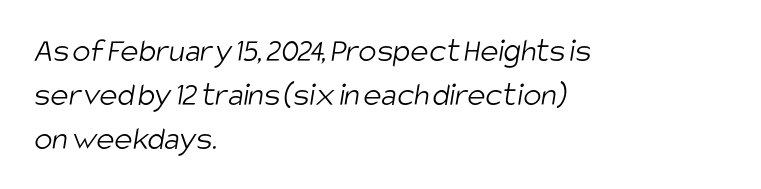
Is this a heavy cut? Hardly; it is regular or lighter. Do the characters align in a grid? No, the font is proportional. Each letter's strokes conclude bluntly, with no projecting serifs. Short and long lines alike share a common starting point at left.
